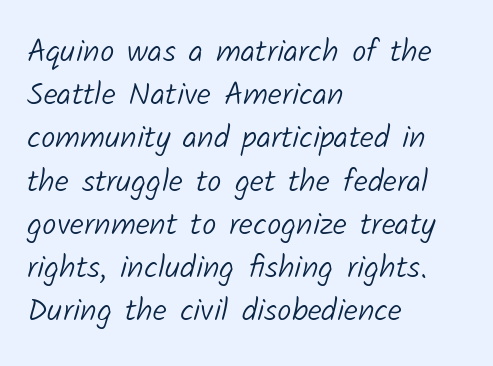
Q: Is the text bold? A: No.
Q: Is the typeface a serif or a sans-serif typeface? A: Sans-serif.
Q: Is the text underlined? A: No.
Q: How is the paragraph aligned? A: Left-aligned.
Q: Is the spacing between letters normal or unusually wide? A: Normal.
Q: Is the spacing between lines tight, normal or loose? A: Normal.
Q: Width (condensed, normal, or wide)? A: Normal.
Q: Stroke contrast? A: Low.
Q: x-height? A: Medium.
Q: Monospaced? A: No.
